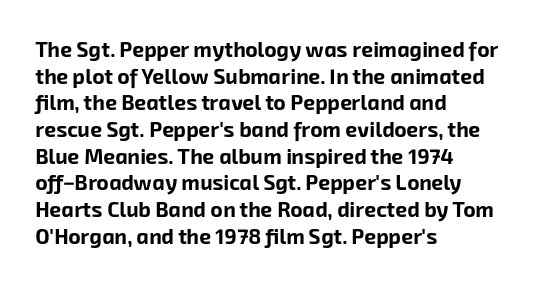
Q: Is the text bold? A: Yes.
Q: Is the text underlined? A: No.
Q: How is the paragraph aligned? A: Left-aligned.
Q: Is the spacing between letters normal or unusually wide? A: Normal.
Q: Is the spacing between lines tight, normal or loose? A: Normal.
